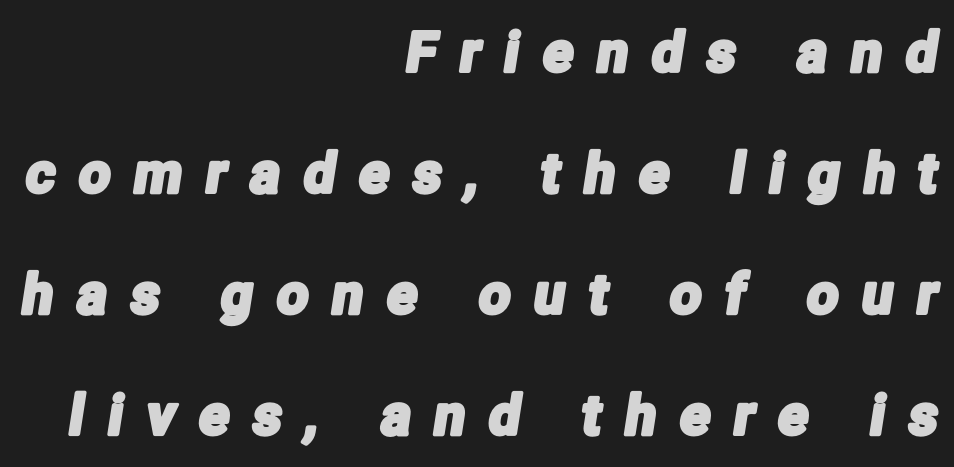
{"serif": "no", "width": "condensed", "stroke_contrast": "low", "x_height": "medium", "monospaced": "no", "underline": "no", "align": "right", "line_spacing": "loose", "line_spacing_ratio": 2.2, "letter_spacing": "wide", "letter_spacing_em": 0.44, "glyph_px": 55}
